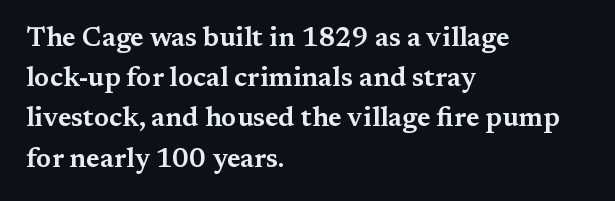
The image shows 27 px text type, upright; set left-aligned, normal line spacing (1.49x), normal letter spacing, not underlined.
